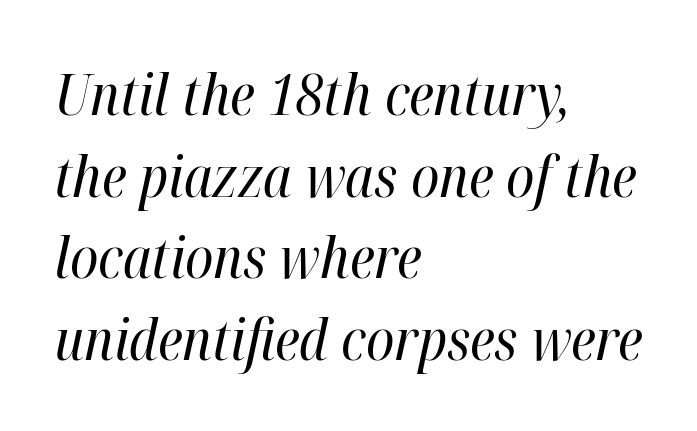
{"italic": "yes", "lean": "right", "slant_degrees": 12, "bold": "no", "weight": "regular", "width": "condensed", "stroke_contrast": "high", "x_height": "medium", "monospaced": "no", "underline": "no", "align": "left", "line_spacing": "normal", "line_spacing_ratio": 1.43, "letter_spacing": "normal", "letter_spacing_em": 0.0, "glyph_px": 57}
